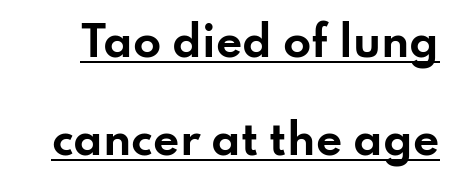
Proportional: the letters do not fall into vertical columns. What kind of face is this? One without serifs — a sans. Vertically, the passage feels expansive, rows floating well apart. The sample has been set heavy, in full bold. In terms of letterspacing, this is plain default setting. In terms of posture, this sample is upright.
